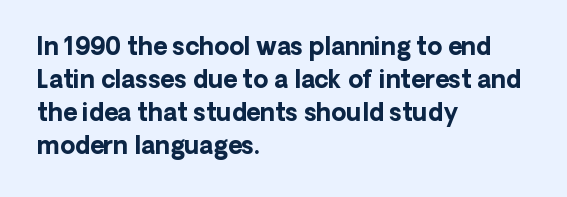
Q: Is the text bold? A: Yes.
Q: Is the text italic (slanted)? A: No, it is upright.
Q: Is the text underlined? A: No.
Q: How is the paragraph aligned? A: Left-aligned.
Q: Is the spacing between letters normal or unusually wide? A: Normal.
Q: Is the spacing between lines tight, normal or loose? A: Normal.
